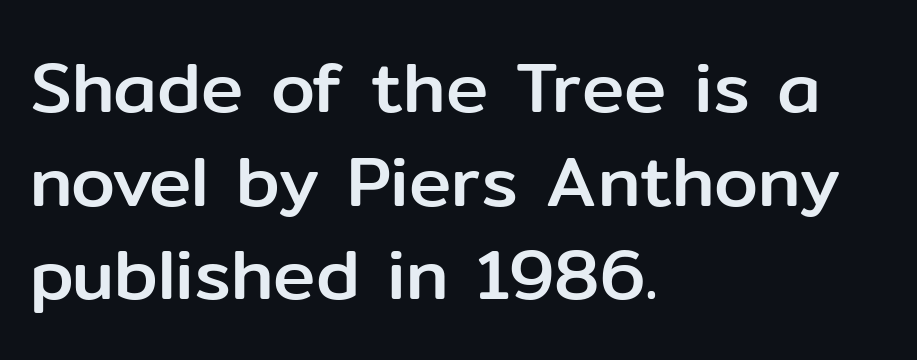
The image shows 71 px sans-serif type, upright; set left-aligned, normal line spacing (1.32x), normal letter spacing, not underlined; low stroke contrast and a medium x-height.
